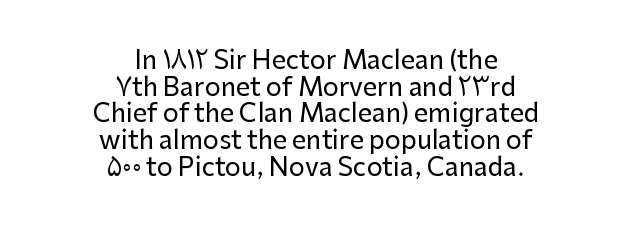
Q: Is the text italic (slanted)? A: No, it is upright.
Q: Is the text underlined? A: No.
Q: How is the paragraph aligned? A: Centered.
Q: Is the spacing between letters normal or unusually wide? A: Normal.
Q: Is the spacing between lines tight, normal or loose? A: Tight.
